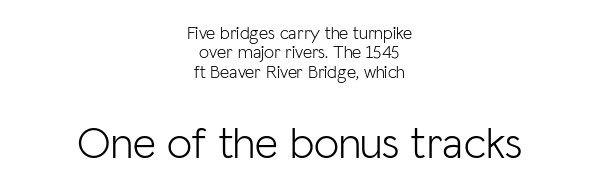
The image shows 45 px light sans-serif type, upright; set centered, tight line spacing (1.07x), normal letter spacing, not underlined; the second (bottom) block is 2.5x larger; low stroke contrast and a medium x-height.
